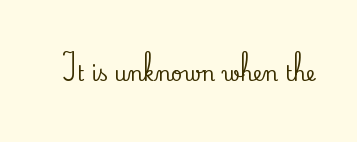
These lines keep a tight, regular rhythm from letter to letter. Unmarked baselines from the first word to the last. Italic: no, the glyphs are upright roman.
